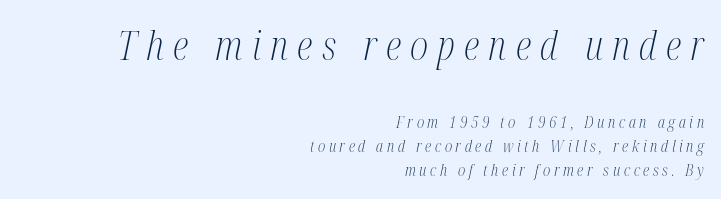
{"serif": "yes", "italic": "yes", "lean": "right", "slant_degrees": 12, "bold": "no", "weight": "light", "width": "condensed", "stroke_contrast": "medium", "x_height": "medium", "monospaced": "no", "underline": "no", "align": "right", "line_spacing": "normal", "line_spacing_ratio": 1.52, "letter_spacing": "wide", "letter_spacing_em": 0.23, "larger_block": "first", "size_ratio": 2.5, "glyph_px": 40}
